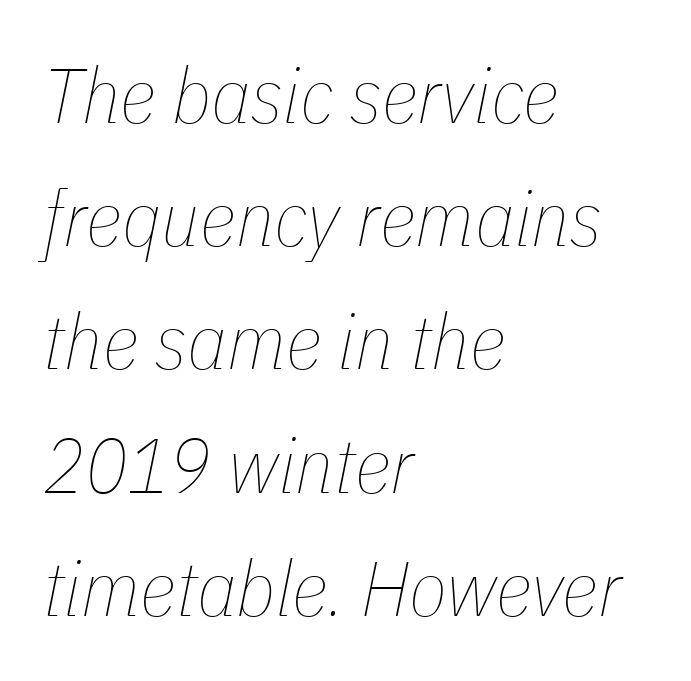
The face looks like a standard text weight, possibly lighter. Clear beneath every line of the passage. If you drew a line through each stem, it would be angled. Character widths vary here, with narrow letters taking less room than wide ones.
